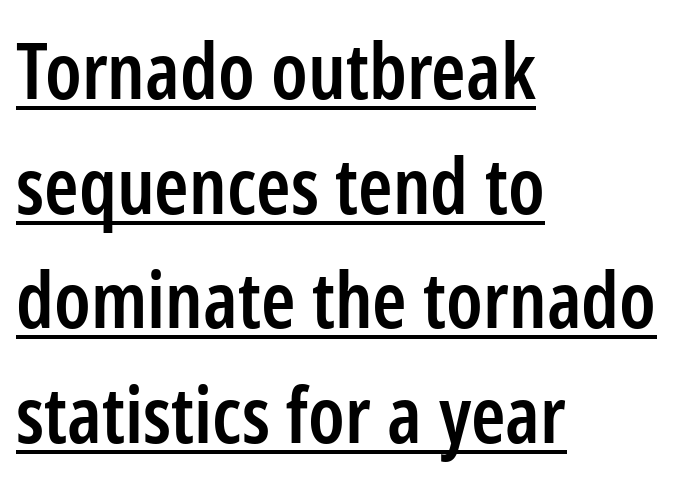
Q: Is the text bold? A: Semi-bold.
Q: Is the text italic (slanted)? A: No, it is upright.
Q: Is the typeface a serif or a sans-serif typeface? A: Sans-serif.
Q: Is the text underlined? A: Yes.
Q: How is the paragraph aligned? A: Left-aligned.
Q: Is the spacing between letters normal or unusually wide? A: Normal.
Q: Is the spacing between lines tight, normal or loose? A: Normal.
Q: Width (condensed, normal, or wide)? A: Condensed.
Q: Stroke contrast? A: Low.
Q: x-height? A: Medium.
Q: Monospaced? A: No.
